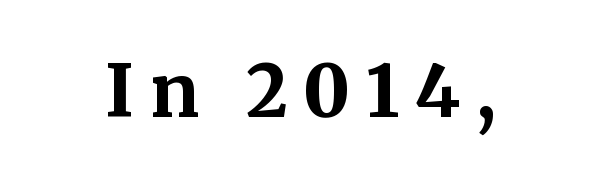
Q: Is the text bold? A: Yes.
Q: Is the text italic (slanted)? A: No, it is upright.
Q: Is the typeface a serif or a sans-serif typeface? A: Serif.
Q: Is the text underlined? A: No.
Q: Is the spacing between letters normal or unusually wide? A: Unusually wide.
Q: Width (condensed, normal, or wide)? A: Normal.
Q: Stroke contrast? A: Medium.
Q: x-height? A: Medium.
Q: Monospaced? A: No.
